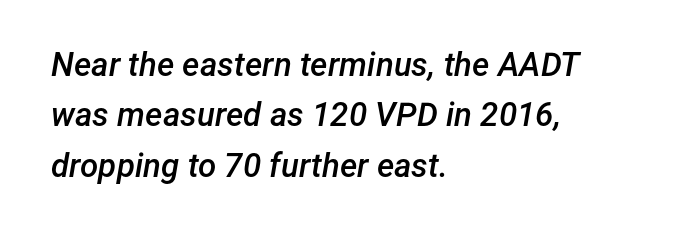
Q: Is the text bold? A: Semi-bold.
Q: Is the text italic (slanted)? A: Yes, it leans right by about 12 degrees.
Q: Is the text underlined? A: No.
Q: How is the paragraph aligned? A: Left-aligned.
Q: Is the spacing between letters normal or unusually wide? A: Normal.
Q: Is the spacing between lines tight, normal or loose? A: Normal.
Q: Width (condensed, normal, or wide)? A: Normal.
Q: Stroke contrast? A: Low.
Q: x-height? A: Medium.
Q: Monospaced? A: No.
